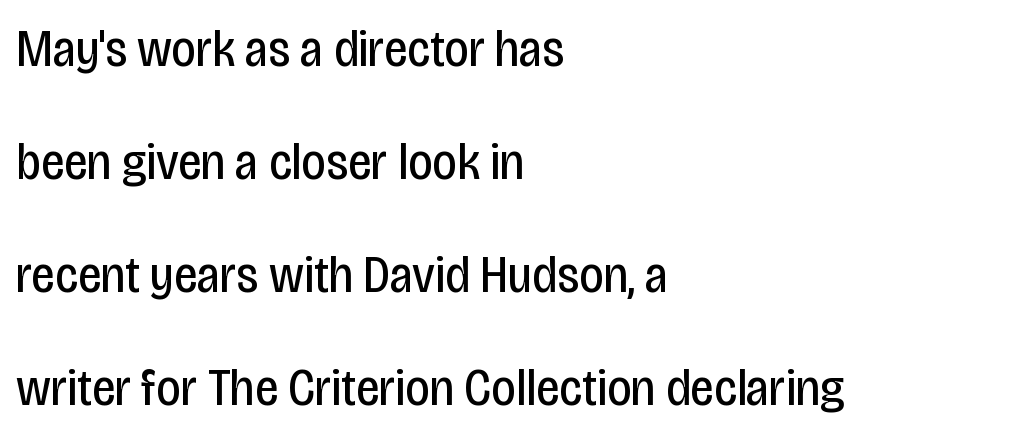
Q: Is the text bold? A: No.
Q: Is the text italic (slanted)? A: No, it is upright.
Q: Is the typeface a serif or a sans-serif typeface? A: Sans-serif.
Q: Is the text underlined? A: No.
Q: How is the paragraph aligned? A: Left-aligned.
Q: Is the spacing between letters normal or unusually wide? A: Normal.
Q: Is the spacing between lines tight, normal or loose? A: Loose.
Q: Width (condensed, normal, or wide)? A: Condensed.
Q: Stroke contrast? A: Low.
Q: x-height? A: Large.
Q: Monospaced? A: No.
